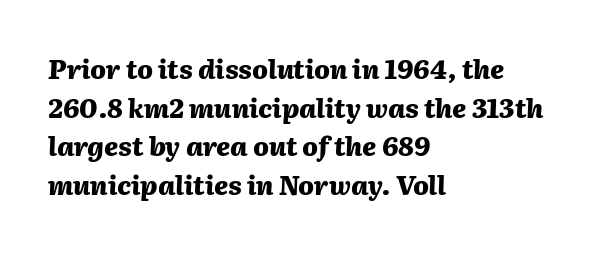
Q: Is the text bold? A: Yes.
Q: Is the text italic (slanted)? A: Yes, it leans right by about 2 degrees.
Q: Is the text underlined? A: No.
Q: How is the paragraph aligned? A: Left-aligned.
Q: Is the spacing between letters normal or unusually wide? A: Normal.
Q: Is the spacing between lines tight, normal or loose? A: Normal.
